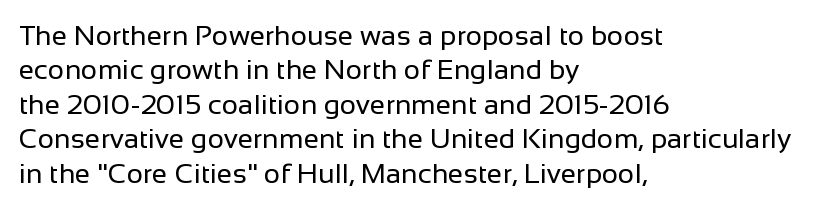
Q: Is the text bold? A: No.
Q: Is the text italic (slanted)? A: No, it is upright.
Q: Is the typeface a serif or a sans-serif typeface? A: Sans-serif.
Q: Is the text underlined? A: No.
Q: How is the paragraph aligned? A: Left-aligned.
Q: Is the spacing between letters normal or unusually wide? A: Normal.
Q: Width (condensed, normal, or wide)? A: Normal.
Q: Stroke contrast? A: Low.
Q: x-height? A: Medium.
Q: Monospaced? A: No.
